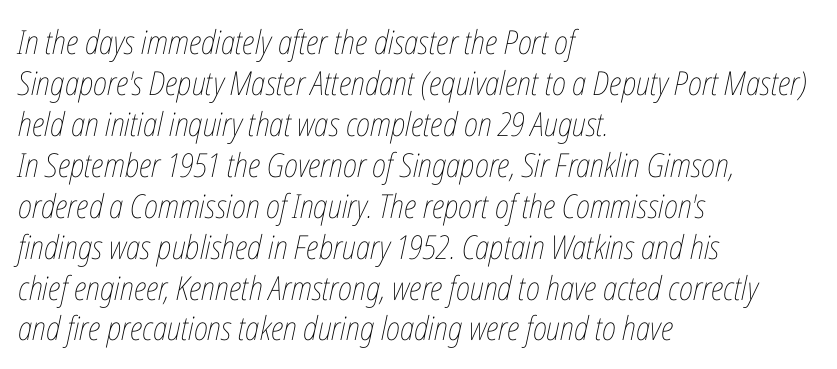
The image shows 33 px thin, condensed type, italic (leaning right); set left-aligned, line spacing 1.24x, normal letter spacing, not underlined; low stroke contrast and a medium x-height.
